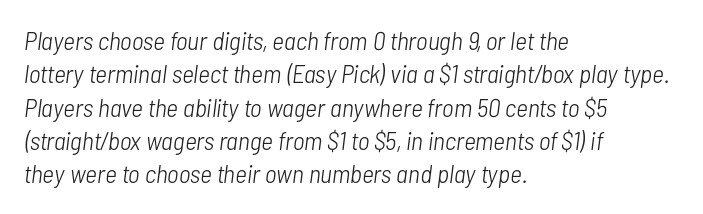
{"italic": "yes", "lean": "right", "slant_degrees": 7, "bold": "no", "underline": "no", "align": "left", "line_spacing": "normal", "line_spacing_ratio": 1.28, "letter_spacing": "normal", "letter_spacing_em": 0.0, "glyph_px": 26}
